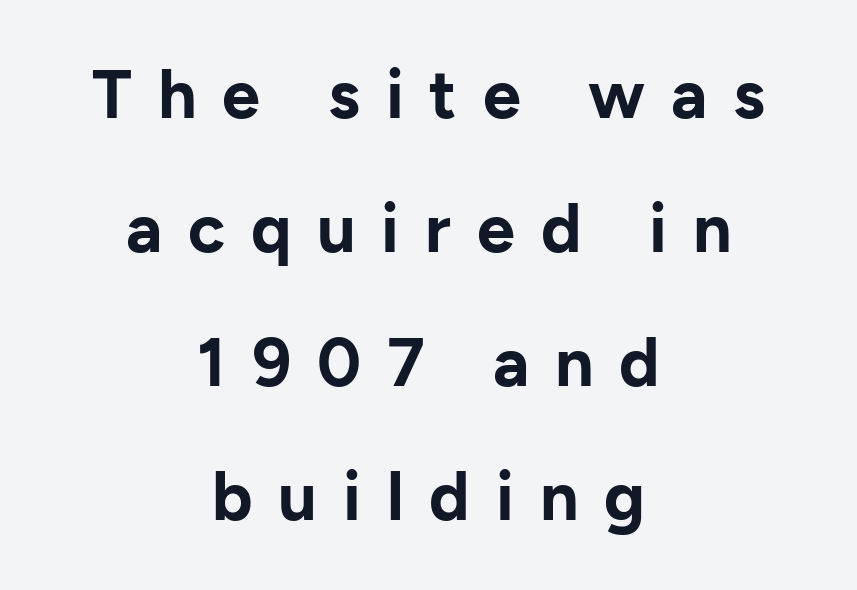
Q: Is the text bold? A: Yes.
Q: Is the text italic (slanted)? A: No, it is upright.
Q: Is the typeface a serif or a sans-serif typeface? A: Sans-serif.
Q: Is the text underlined? A: No.
Q: How is the paragraph aligned? A: Centered.
Q: Is the spacing between letters normal or unusually wide? A: Unusually wide.
Q: Is the spacing between lines tight, normal or loose? A: Loose.
Q: Width (condensed, normal, or wide)? A: Normal.
Q: Stroke contrast? A: Low.
Q: x-height? A: Medium.
Q: Monospaced? A: No.
